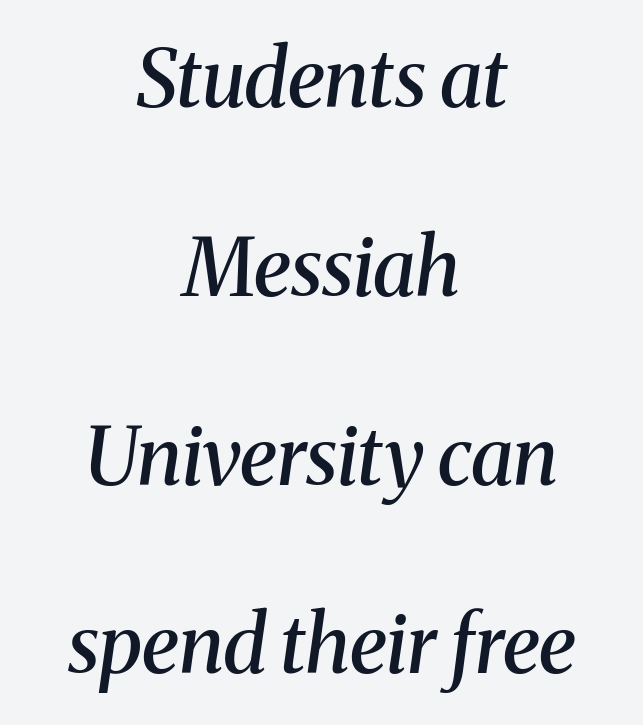
Q: Is the text bold? A: Semi-bold.
Q: Is the text italic (slanted)? A: Yes, it leans right by about 8 degrees.
Q: Is the typeface a serif or a sans-serif typeface? A: Serif.
Q: Is the text underlined? A: No.
Q: How is the paragraph aligned? A: Centered.
Q: Is the spacing between letters normal or unusually wide? A: Normal.
Q: Is the spacing between lines tight, normal or loose? A: Loose.
Q: Width (condensed, normal, or wide)? A: Normal.
Q: Stroke contrast? A: Medium.
Q: x-height? A: Medium.
Q: Monospaced? A: No.
